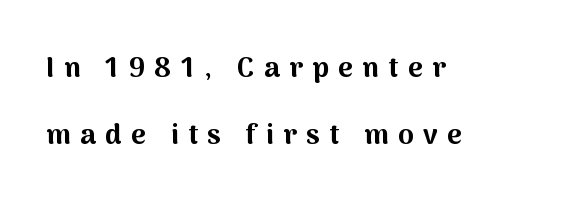
Q: Is the text bold? A: Yes.
Q: Is the text italic (slanted)? A: No, it is upright.
Q: Is the typeface a serif or a sans-serif typeface? A: Sans-serif.
Q: Is the text underlined? A: No.
Q: How is the paragraph aligned? A: Left-aligned.
Q: Is the spacing between letters normal or unusually wide? A: Unusually wide.
Q: Is the spacing between lines tight, normal or loose? A: Loose.
Q: Width (condensed, normal, or wide)? A: Normal.
Q: Stroke contrast? A: Medium.
Q: x-height? A: Medium.
Q: Monospaced? A: No.
